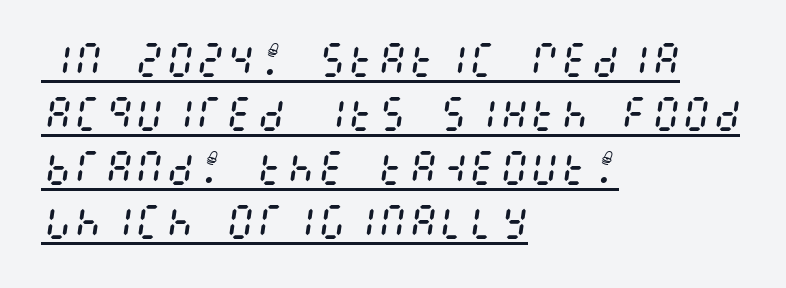
The image shows 38 px regular-weight, condensed type, italic (leaning right); set left-aligned, normal line spacing (1.42x), normal letter spacing, underlined; medium stroke contrast and a large x-height.
